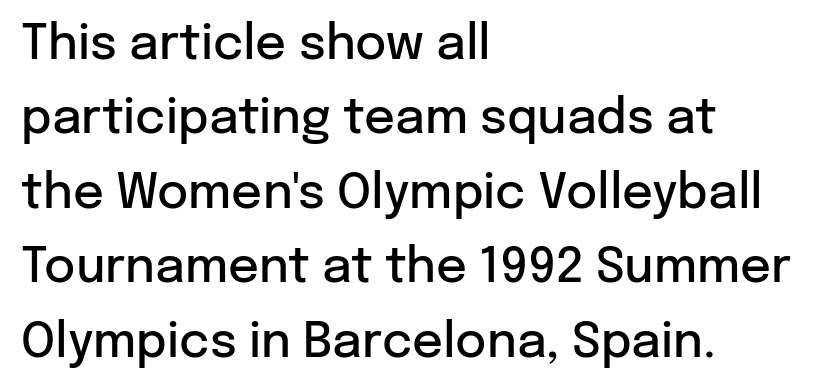
{"serif": "no", "italic": "no", "bold": "semi", "weight": "semibold", "width": "normal", "stroke_contrast": "low", "x_height": "medium", "monospaced": "no", "underline": "no", "align": "left", "line_spacing": "normal", "line_spacing_ratio": 1.55, "letter_spacing": "normal", "letter_spacing_em": 0.0, "glyph_px": 48}
